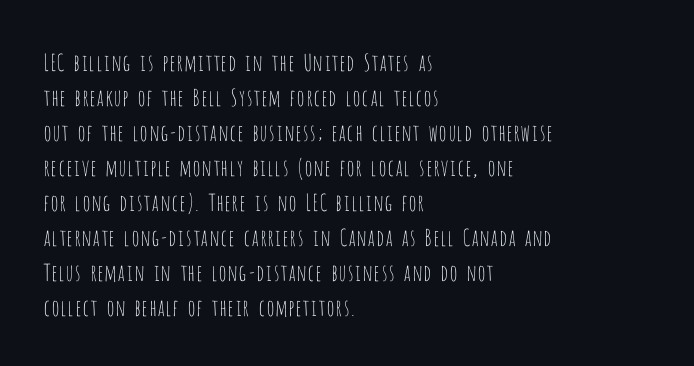
Weight: not bold — regular or lighter. The typesetter chose a ragged-right arrangement here. Each new line begins a customary step beneath the previous one. You could call the tracking neutral — neither tight nor loose. Only glyphs here, with clear space below each row. You can tell it's not italic because the verticals are truly vertical.
